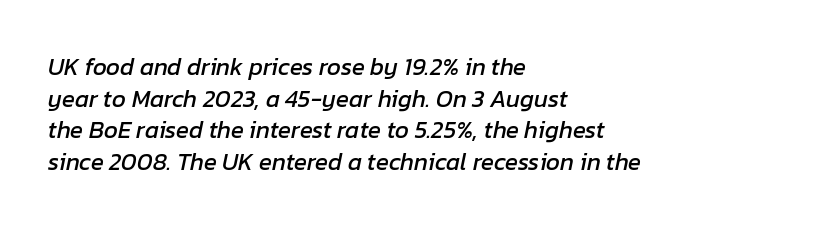
Q: Is the text italic (slanted)? A: Yes, it leans right by about 12 degrees.
Q: Is the text underlined? A: No.
Q: How is the paragraph aligned? A: Left-aligned.
Q: Is the spacing between letters normal or unusually wide? A: Normal.
Q: Is the spacing between lines tight, normal or loose? A: Normal.
